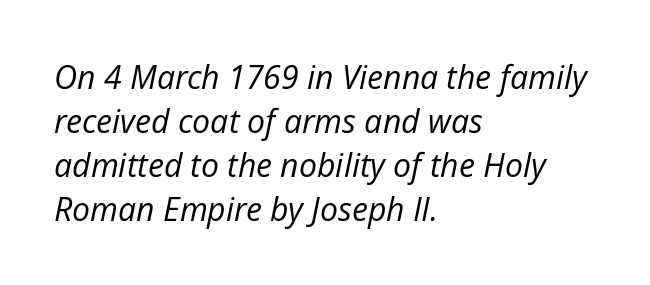
Q: Is the text bold? A: No.
Q: Is the text italic (slanted)? A: Yes, it leans right by about 12 degrees.
Q: Is the text underlined? A: No.
Q: How is the paragraph aligned? A: Left-aligned.
Q: Is the spacing between letters normal or unusually wide? A: Normal.
Q: Is the spacing between lines tight, normal or loose? A: Normal.
Q: Width (condensed, normal, or wide)? A: Normal.
Q: Stroke contrast? A: Low.
Q: x-height? A: Medium.
Q: Monospaced? A: No.
